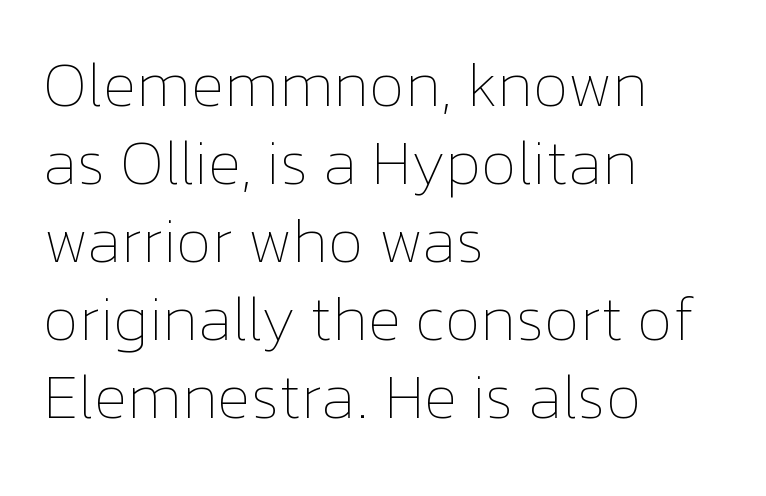
Here the glyphs are tracked normally, forming tight word shapes. The gap between lines stays unmarked. A quiet, ordinary-to-light weight characterises the typeface. Looks like regular typesetting: each glyph gets only the width it needs. Italic: no, the glyphs are upright roman.
